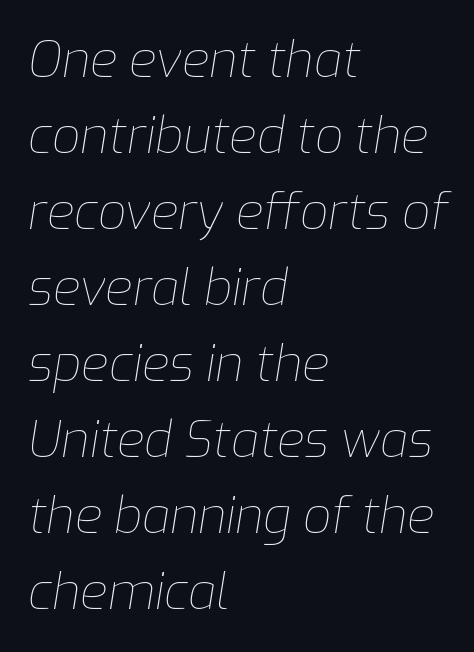
{"italic": "yes", "lean": "right", "slant_degrees": 9, "bold": "no", "weight": "thin", "width": "normal", "stroke_contrast": "low", "x_height": "medium", "monospaced": "no", "underline": "no", "align": "left", "line_spacing": "normal", "line_spacing_ratio": 1.52, "letter_spacing": "normal", "letter_spacing_em": 0.0, "glyph_px": 50}
